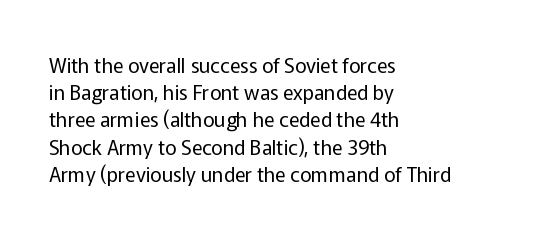
Q: Is the text bold? A: No.
Q: Is the text italic (slanted)? A: No, it is upright.
Q: Is the text underlined? A: No.
Q: How is the paragraph aligned? A: Left-aligned.
Q: Is the spacing between letters normal or unusually wide? A: Normal.
Q: Is the spacing between lines tight, normal or loose? A: Normal.
